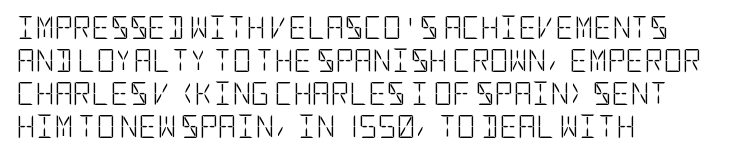
{"italic": "no", "bold": "no", "underline": "no", "align": "left", "line_spacing": "normal", "line_spacing_ratio": 1.43, "letter_spacing": "normal", "letter_spacing_em": 0.0, "glyph_px": 23}
